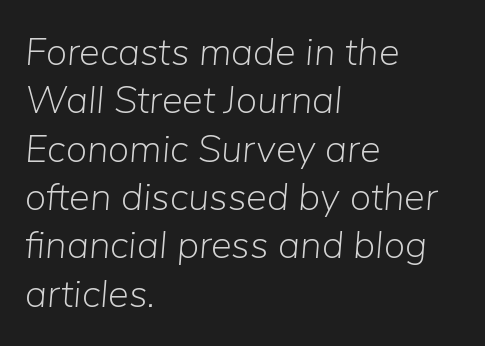
The letters look calm and open, with moderate or lighter stems. Does extra space separate the letters? No, they use regular spacing. Alignment: flush left. The whole block is typeset with a tilt. Proportional: the letters do not fall into vertical columns.
